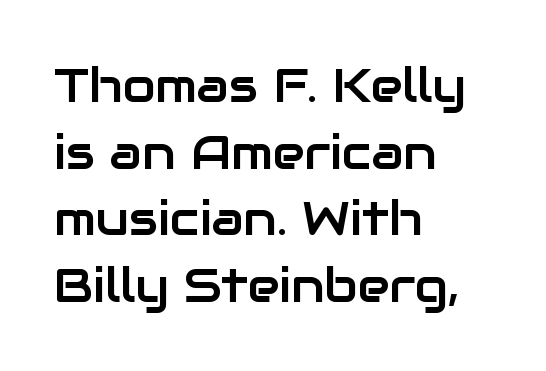
{"serif": "no", "italic": "no", "width": "normal", "stroke_contrast": "low", "x_height": "medium", "monospaced": "no", "underline": "no", "align": "left", "line_spacing": "normal", "line_spacing_ratio": 1.39, "letter_spacing": "normal", "letter_spacing_em": 0.0, "glyph_px": 48}
